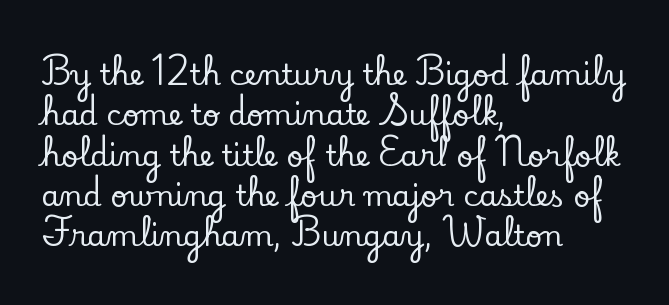
The typeface chosen for these lines features serifs. Ordinary non-slanted type is in use. Characters follow at the spacing the type designer built in. The ragged edge is on the right, which tells us the setting is flush left.
